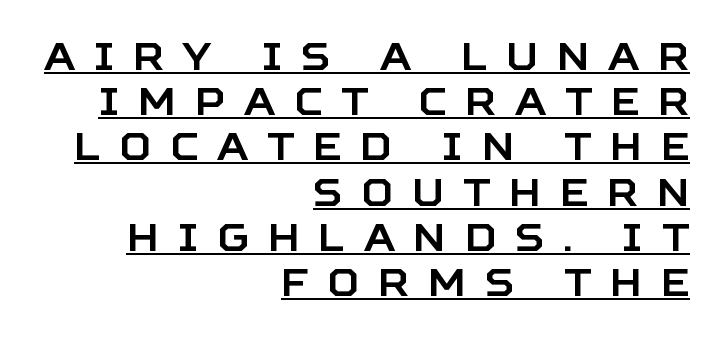
Each word looks stretched out because of the extra space between its letters. The font's upright variant was chosen for this text. Each letter's strokes conclude bluntly, with no projecting serifs. Do the characters align in a grid? No, the font is proportional.
